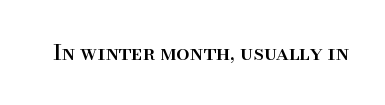
Q: Is the text italic (slanted)? A: No, it is upright.
Q: Is the text underlined? A: No.
Q: Is the spacing between letters normal or unusually wide? A: Normal.
